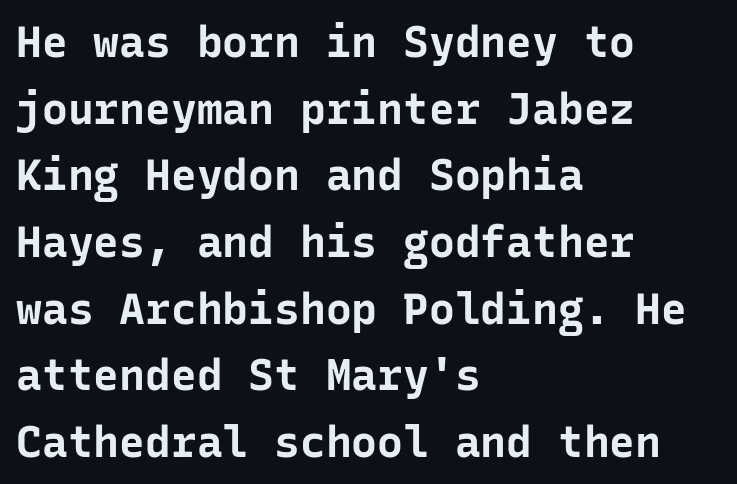
Q: Is the text bold? A: Yes.
Q: Is the text italic (slanted)? A: No, it is upright.
Q: Is the typeface a serif or a sans-serif typeface? A: Sans-serif.
Q: Is the text underlined? A: No.
Q: How is the paragraph aligned? A: Left-aligned.
Q: Is the spacing between letters normal or unusually wide? A: Normal.
Q: Is the spacing between lines tight, normal or loose? A: Normal.
Q: Width (condensed, normal, or wide)? A: Normal.
Q: Stroke contrast? A: Low.
Q: x-height? A: Medium.
Q: Monospaced? A: Yes.
